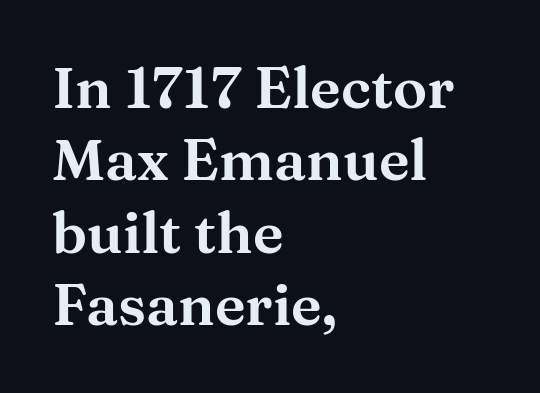
Alignment: flush left. Words appear dense and cohesive because spacing is normal. The letters stand straight up with perfectly vertical stems. Line spacing here is normal. A typesetter would call this proportional, since set widths differ per character. Lines of text with bare space underneath.
